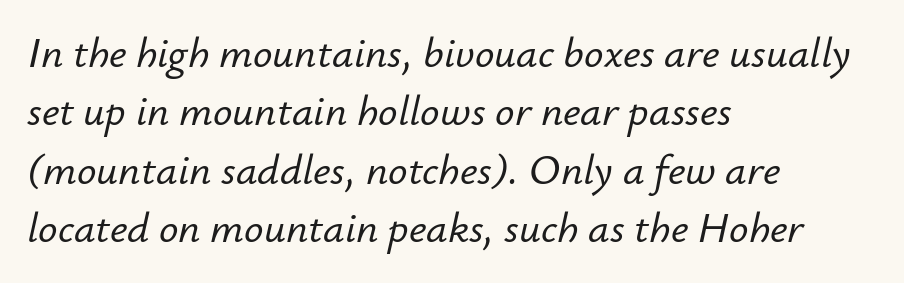
Q: Is the text italic (slanted)? A: Yes, it leans right by about 12 degrees.
Q: Is the text underlined? A: No.
Q: How is the paragraph aligned? A: Left-aligned.
Q: Is the spacing between letters normal or unusually wide? A: Normal.
Q: Is the spacing between lines tight, normal or loose? A: Normal.
Q: Width (condensed, normal, or wide)? A: Normal.
Q: Stroke contrast? A: Low.
Q: x-height? A: Small.
Q: Monospaced? A: No.
